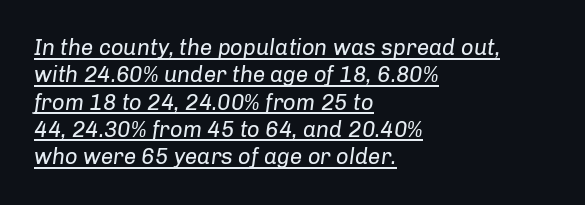
A classic flush-left, rag-right setting is used for this passage. The lettering is marked with a stroke running underneath it. Here the glyphs are tracked normally, forming tight word shapes. Ink coverage per letter is moderate at most. Designer's note — italics engaged.
